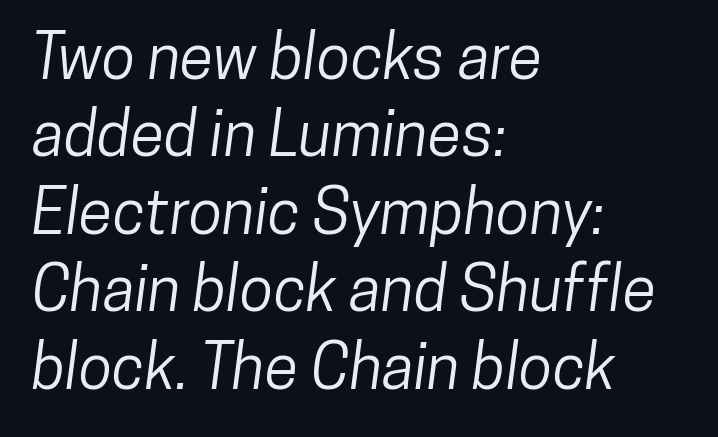
These lines stack with their left ends in a neat column. Descenders hang freely into open space. Rows of type keep a routine distance in the vertical direction. Spacing verdict: proportional, widths tailored to each character. The gaps between neighbouring characters are ordinary and unremarkable.
